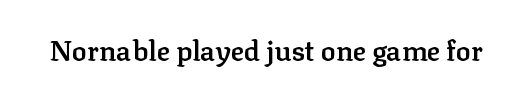
{"serif": "yes", "italic": "no", "bold": "semi", "weight": "semibold", "width": "normal", "stroke_contrast": "low", "x_height": "medium", "monospaced": "no", "underline": "no", "letter_spacing": "normal", "letter_spacing_em": 0.0, "glyph_px": 28}
